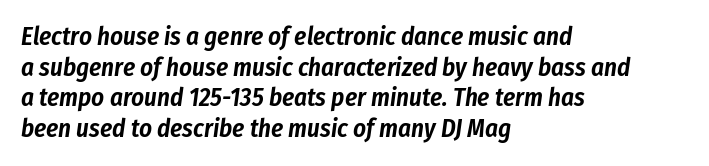
The image shows 25 px text type, italic (leaning right); set left-aligned, line spacing 1.23x, normal letter spacing, not underlined.
